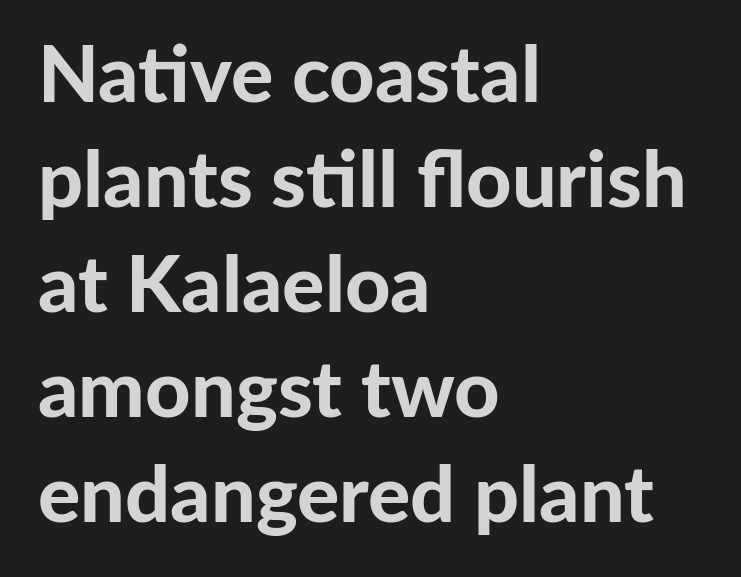
The image shows 79 px bold sans-serif type, upright; set left-aligned, normal line spacing (1.33x), normal letter spacing, not underlined; low stroke contrast and a medium x-height.
